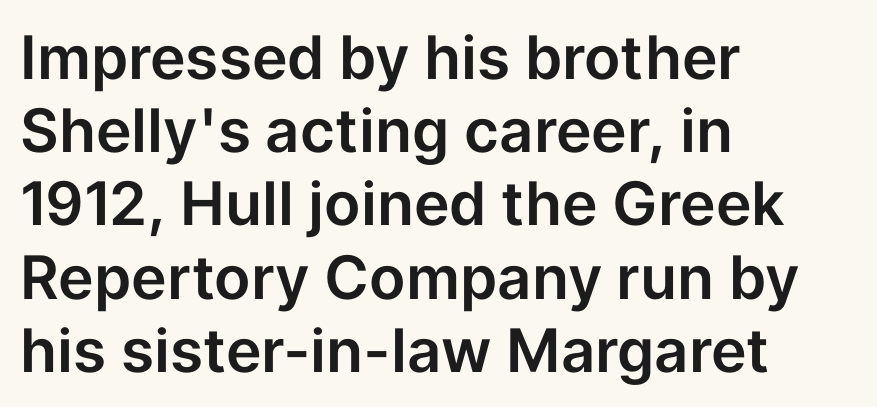
The image shows 60 px sans-serif type, upright; set left-aligned, line spacing 1.22x, normal letter spacing, not underlined; low stroke contrast and a medium x-height.
